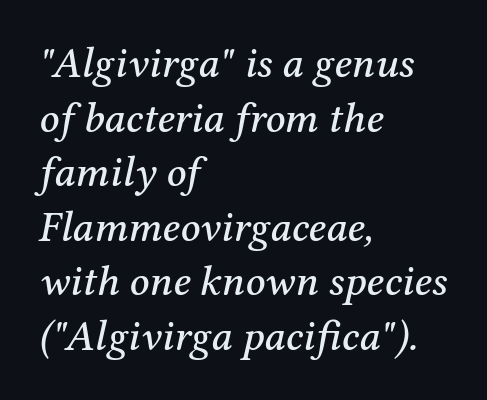
The image shows 43 px serif type, italic (leaning right); set left-aligned, normal line spacing (1.27x), normal letter spacing, not underlined; medium stroke contrast and a medium x-height.
